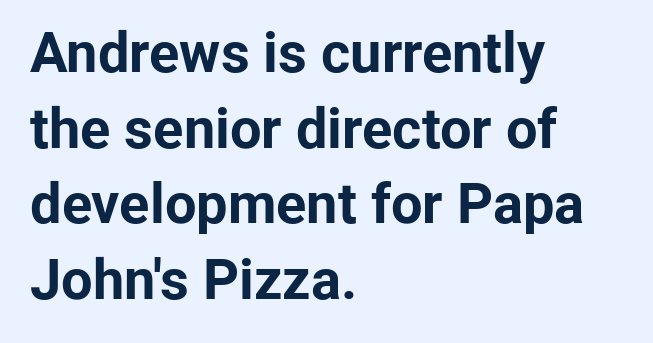
The image shows 56 px bold sans-serif type, upright; set left-aligned, normal line spacing (1.35x), normal letter spacing, not underlined; low stroke contrast and a medium x-height.
